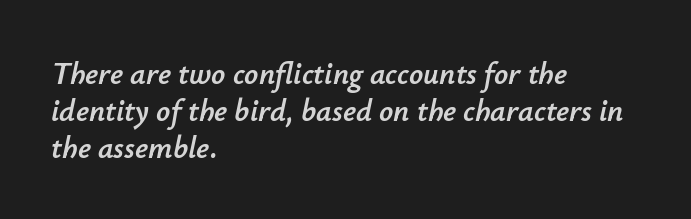
Observe the lean: these are italic letterforms. Only glyphs here, with clear space below each row. The typesetter chose a ragged-right arrangement here. Proportional: the letters do not fall into vertical columns. Default kerning and tracking; the words read as compact shapes.
